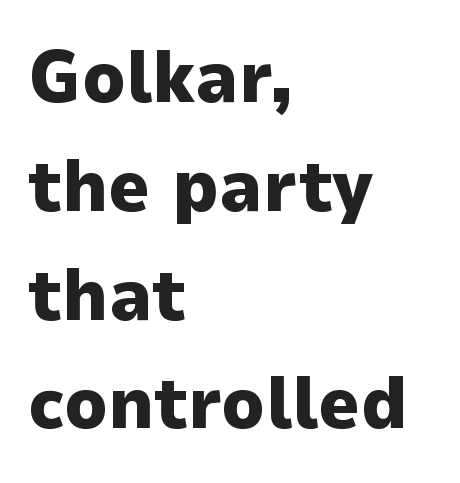
Q: Is the text bold? A: Yes.
Q: Is the text italic (slanted)? A: No, it is upright.
Q: Is the typeface a serif or a sans-serif typeface? A: Sans-serif.
Q: Is the text underlined? A: No.
Q: How is the paragraph aligned? A: Left-aligned.
Q: Is the spacing between letters normal or unusually wide? A: Normal.
Q: Is the spacing between lines tight, normal or loose? A: Normal.
Q: Width (condensed, normal, or wide)? A: Normal.
Q: Stroke contrast? A: Low.
Q: x-height? A: Medium.
Q: Monospaced? A: No.
